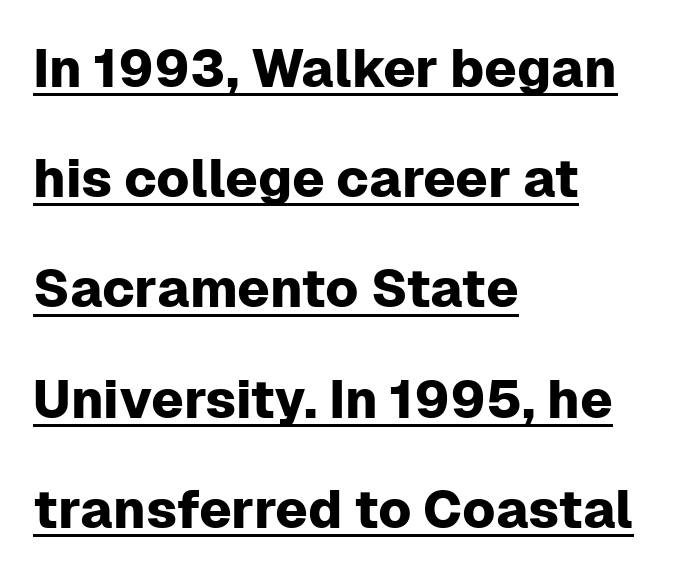
Q: Is the text italic (slanted)? A: No, it is upright.
Q: Is the typeface a serif or a sans-serif typeface? A: Sans-serif.
Q: Is the text underlined? A: Yes.
Q: How is the paragraph aligned? A: Left-aligned.
Q: Is the spacing between letters normal or unusually wide? A: Normal.
Q: Is the spacing between lines tight, normal or loose? A: Loose.
Q: Width (condensed, normal, or wide)? A: Normal.
Q: Stroke contrast? A: Low.
Q: x-height? A: Medium.
Q: Monospaced? A: No.
